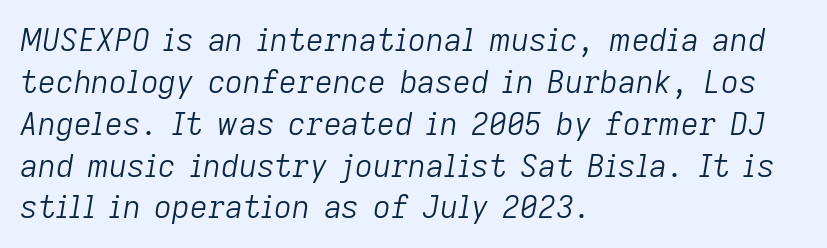
Spacing verdict: proportional, widths tailored to each character. Line starts are locked; line ends wander. Honestly, the row spacing looks completely unremarkable. Is the type heavy? It reads as light-to-regular instead.
